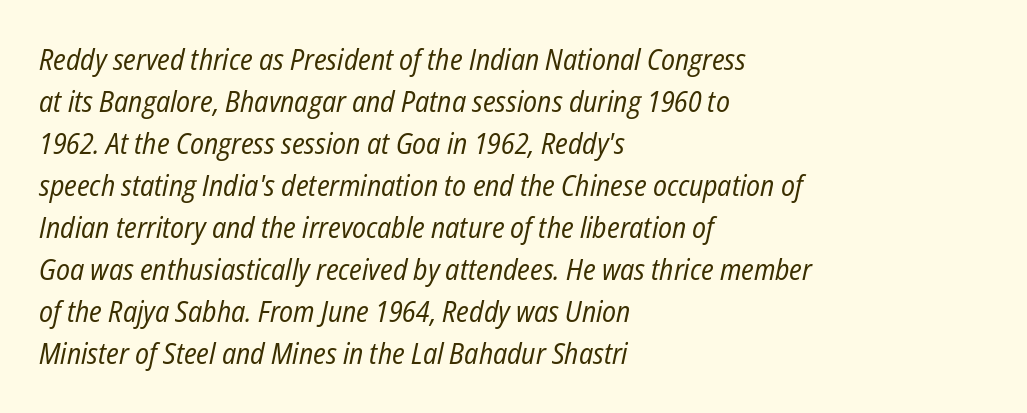
The image shows 29 px regular-weight, condensed type, italic (leaning right); set left-aligned, normal line spacing (1.45x), normal letter spacing, not underlined; low stroke contrast and a medium x-height.
